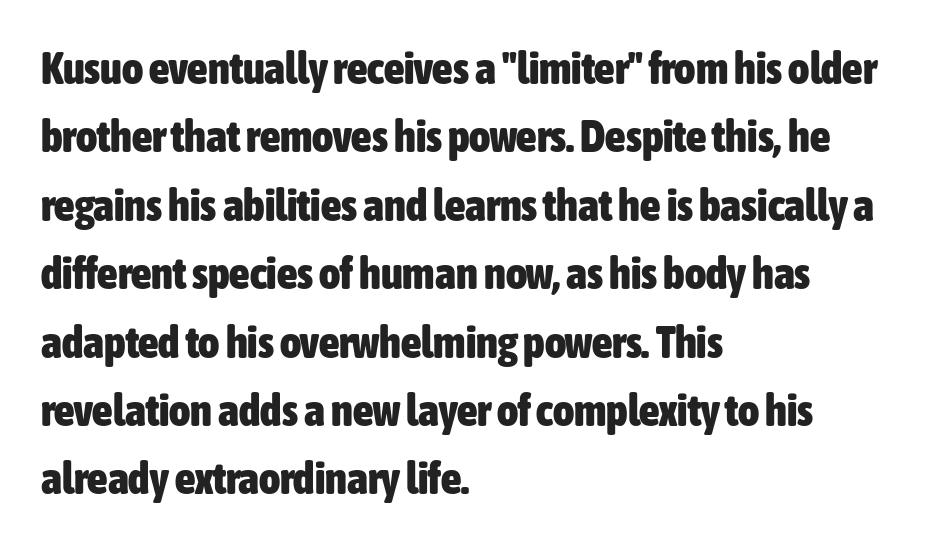
Beneath every word, the page is bare. Do the characters align in a grid? No, the font is proportional. If you measured baseline to baseline, you'd find a middling distance. Strong, thick strokes mark this as bold type. Stroke terminals: plain, sans-serif.
